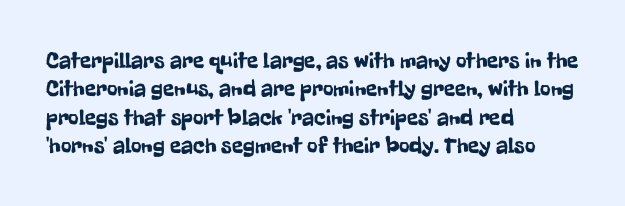
Q: Is the text italic (slanted)? A: No, it is upright.
Q: Is the text underlined? A: No.
Q: How is the paragraph aligned? A: Left-aligned.
Q: Is the spacing between letters normal or unusually wide? A: Normal.
